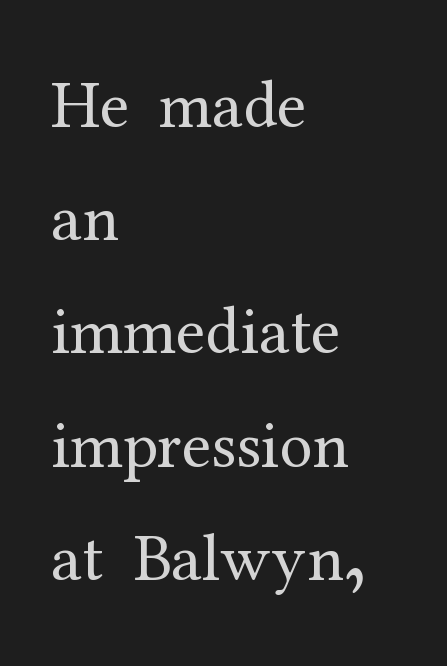
The image shows 67 px regular-weight serif type, upright; set left-aligned, normal line spacing (1.69x), normal letter spacing, not underlined; medium stroke contrast and a medium x-height.
